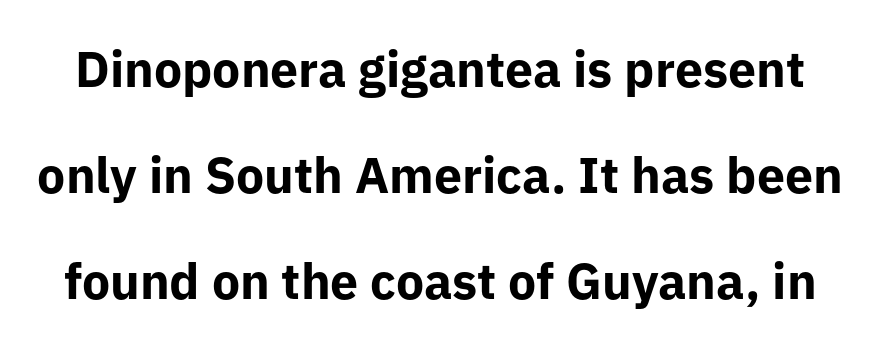
{"serif": "no", "italic": "no", "bold": "yes", "weight": "bold", "width": "normal", "stroke_contrast": "low", "x_height": "medium", "monospaced": "no", "underline": "no", "line_spacing": "loose", "line_spacing_ratio": 2.12, "letter_spacing": "normal", "letter_spacing_em": 0.0, "glyph_px": 50}
